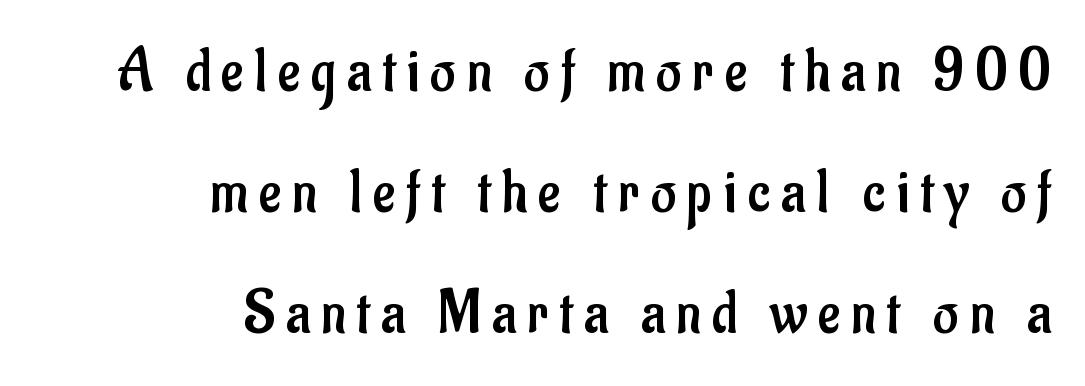
{"serif": "no", "italic": "no", "bold": "no", "weight": "regular", "width": "condensed", "stroke_contrast": "low", "x_height": "small", "monospaced": "no", "underline": "no", "align": "right", "line_spacing": "loose", "line_spacing_ratio": 1.98, "glyph_px": 61}
